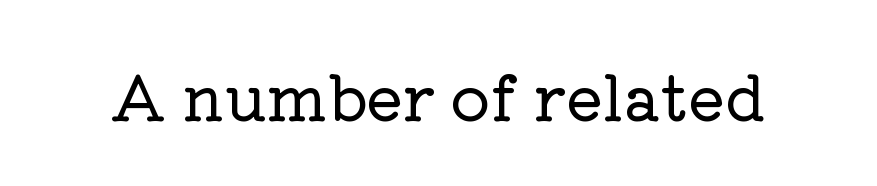
The rendering uses natural spacing where letterforms have individual widths. Letter spacing: default. Is this a sans? No — the strokes have serifs. The space directly below the letters is spotless.
